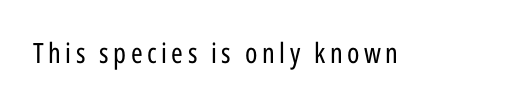
{"serif": "no", "italic": "no", "bold": "no", "weight": "regular", "width": "condensed", "stroke_contrast": "low", "x_height": "medium", "monospaced": "no", "underline": "no", "glyph_px": 28}
